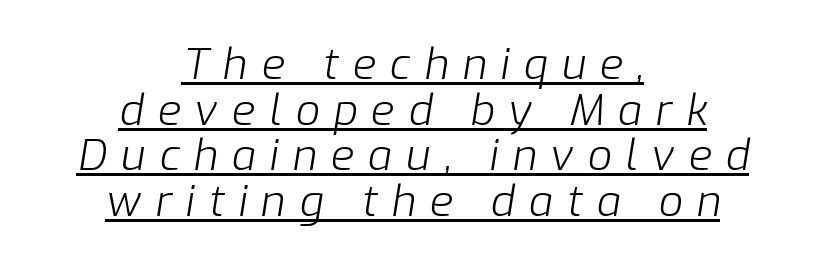
Q: Is the text bold? A: No.
Q: Is the text italic (slanted)? A: Yes, it leans right by about 9 degrees.
Q: Is the text underlined? A: Yes.
Q: How is the paragraph aligned? A: Centered.
Q: Is the spacing between letters normal or unusually wide? A: Unusually wide.
Q: Is the spacing between lines tight, normal or loose? A: Tight.
Q: Width (condensed, normal, or wide)? A: Normal.
Q: Stroke contrast? A: Low.
Q: x-height? A: Medium.
Q: Monospaced? A: No.
